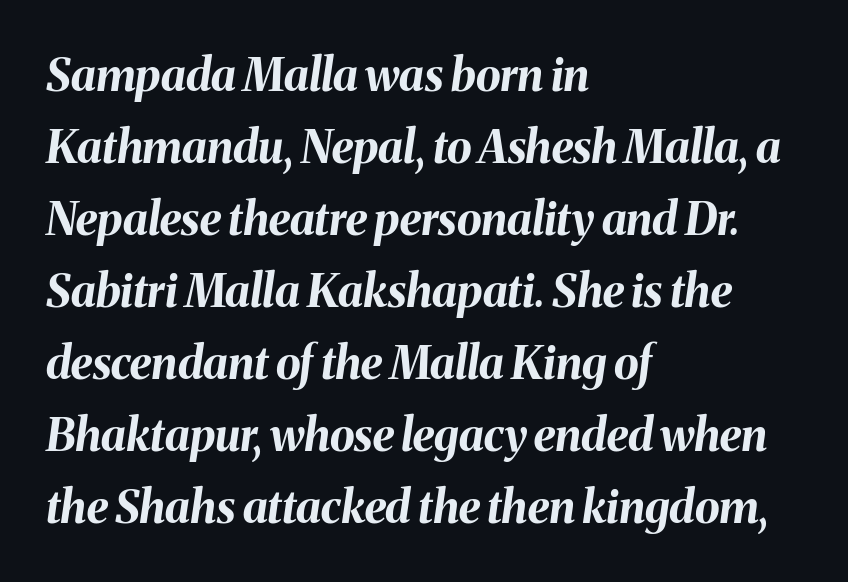
{"italic": "yes", "lean": "right", "slant_degrees": 8, "bold": "yes", "weight": "bold", "width": "normal", "stroke_contrast": "medium", "x_height": "medium", "monospaced": "no", "underline": "no", "align": "left", "line_spacing": "normal", "line_spacing_ratio": 1.6, "letter_spacing": "normal", "letter_spacing_em": 0.0, "glyph_px": 45}
